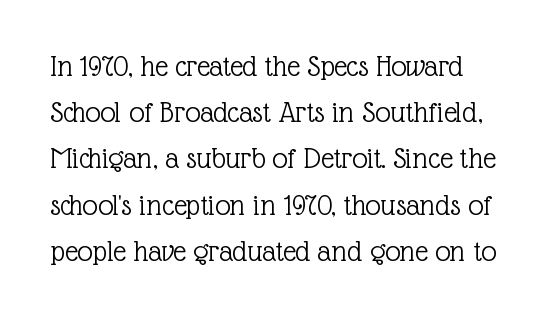
Short note: letters normally spaced. Horizontal bands of white between lines are of average thickness. Ink coverage per letter is moderate at most. Each letter keeps its own natural width here, so spacing adapts to shape. Each letter's strokes conclude with small projecting serifs.
